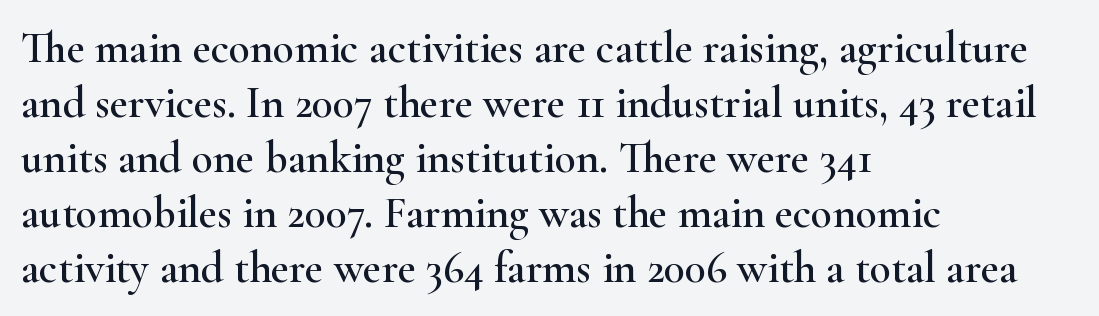
Every character sits straight up, as roman type does. The letterforms sit shoulder to shoulder at normal distance. A typesetter would call this leading conventional body-copy spacing. Honestly, there is no underline to notice here at all.
